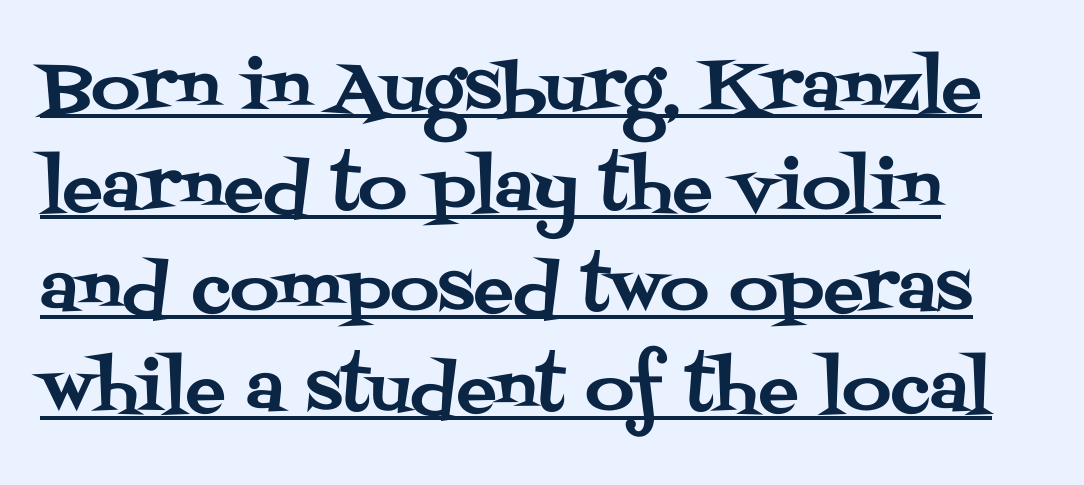
{"serif": "yes", "italic": "no", "width": "normal", "stroke_contrast": "medium", "x_height": "large", "monospaced": "no", "underline": "yes", "align": "left", "line_spacing": "normal", "line_spacing_ratio": 1.5, "letter_spacing": "normal", "letter_spacing_em": 0.0, "glyph_px": 67}
